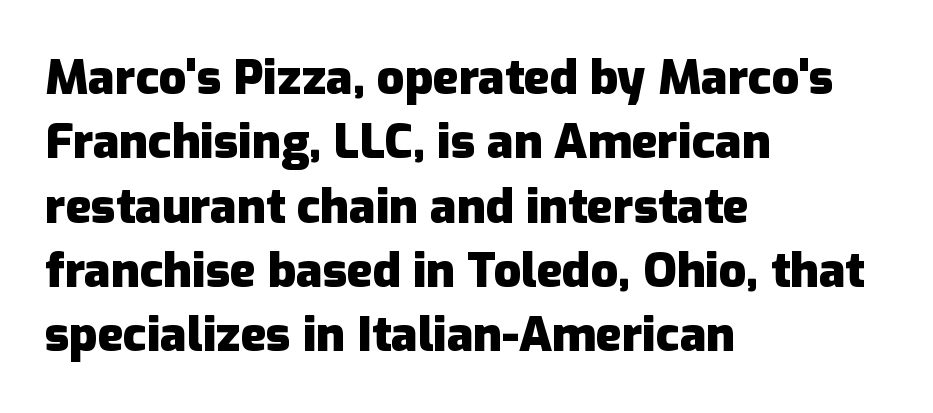
The image shows 48 px heavy sans-serif type, upright; set left-aligned, normal line spacing (1.34x), normal letter spacing, not underlined; low stroke contrast and a medium x-height.
